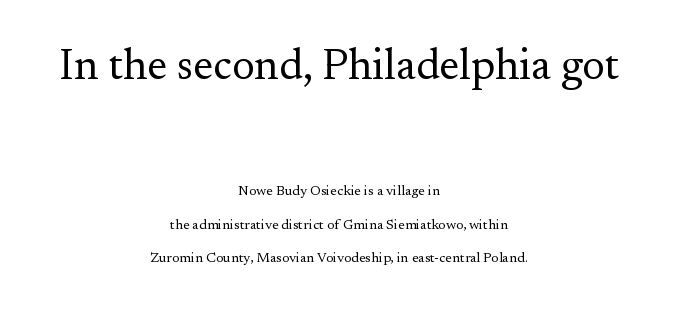
Q: Is the text bold? A: No.
Q: Is the text italic (slanted)? A: No, it is upright.
Q: Is the typeface a serif or a sans-serif typeface? A: Serif.
Q: Is the text underlined? A: No.
Q: How is the paragraph aligned? A: Centered.
Q: Is the spacing between letters normal or unusually wide? A: Normal.
Q: Is the spacing between lines tight, normal or loose? A: Loose.
Q: Which block of text is set in a larger size, the first (top) or the second (bottom)? A: The first (top) one.
Q: Width (condensed, normal, or wide)? A: Normal.
Q: Stroke contrast? A: Medium.
Q: x-height? A: Small.
Q: Monospaced? A: No.
